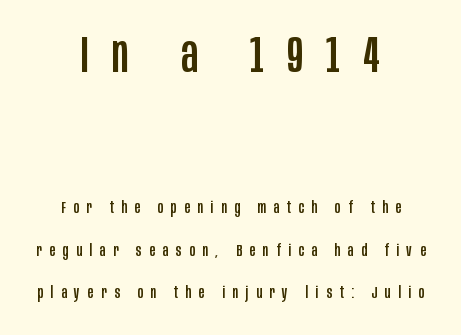
The initial chunk of copy outweighs the following chunk in type size. Unlike a traditional serif, this face leaves its strokes unadorned. Does the leading feel generous? Absolutely, it's lavish. Descender tails drop into unmarked territory. The tracking jumps out immediately: characters are airy and widely separated. Ascenders rise straight up at ninety degrees.
